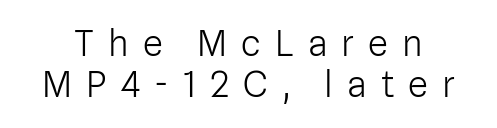
{"serif": "no", "italic": "no", "bold": "no", "weight": "light", "width": "normal", "stroke_contrast": "low", "x_height": "medium", "monospaced": "no", "underline": "no", "line_spacing": "tight", "line_spacing_ratio": 1.14, "letter_spacing": "wide", "letter_spacing_em": 0.39, "glyph_px": 36}
